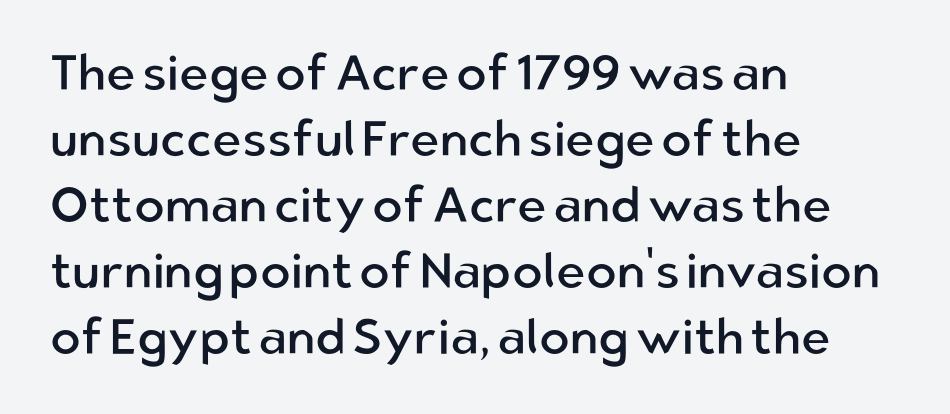
The image shows 50 px regular-weight sans-serif type, upright; set left-aligned, normal line spacing (1.32x), normal letter spacing, not underlined; low stroke contrast and a medium x-height.
